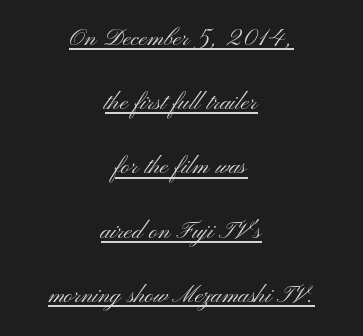
Q: Is the text bold? A: No.
Q: Is the text italic (slanted)? A: Yes.
Q: Is the typeface a serif or a sans-serif typeface? A: Sans-serif.
Q: Is the text underlined? A: Yes.
Q: How is the paragraph aligned? A: Centered.
Q: Is the spacing between letters normal or unusually wide? A: Normal.
Q: Is the spacing between lines tight, normal or loose? A: Loose.
Q: Width (condensed, normal, or wide)? A: Wide.
Q: Stroke contrast? A: Medium.
Q: x-height? A: Small.
Q: Monospaced? A: No.
